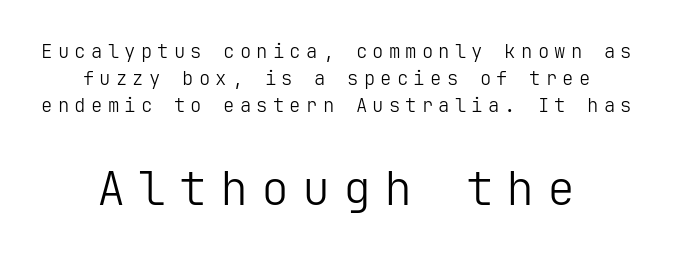
Q: Is the text bold? A: No.
Q: Is the text italic (slanted)? A: No, it is upright.
Q: Is the typeface a serif or a sans-serif typeface? A: Sans-serif.
Q: Is the text underlined? A: No.
Q: How is the paragraph aligned? A: Centered.
Q: Is the spacing between letters normal or unusually wide? A: Unusually wide.
Q: Is the spacing between lines tight, normal or loose? A: Normal.
Q: Which block of text is set in a larger size, the first (top) or the second (bottom)? A: The second (bottom) one.
Q: Width (condensed, normal, or wide)? A: Normal.
Q: Stroke contrast? A: Low.
Q: x-height? A: Medium.
